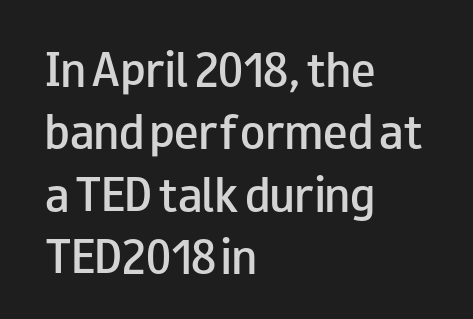
Q: Is the text bold? A: Semi-bold.
Q: Is the text italic (slanted)? A: No, it is upright.
Q: Is the typeface a serif or a sans-serif typeface? A: Sans-serif.
Q: Is the text underlined? A: No.
Q: How is the paragraph aligned? A: Left-aligned.
Q: Is the spacing between letters normal or unusually wide? A: Normal.
Q: Is the spacing between lines tight, normal or loose? A: Normal.
Q: Width (condensed, normal, or wide)? A: Wide.
Q: Stroke contrast? A: Low.
Q: x-height? A: Small.
Q: Monospaced? A: No.
